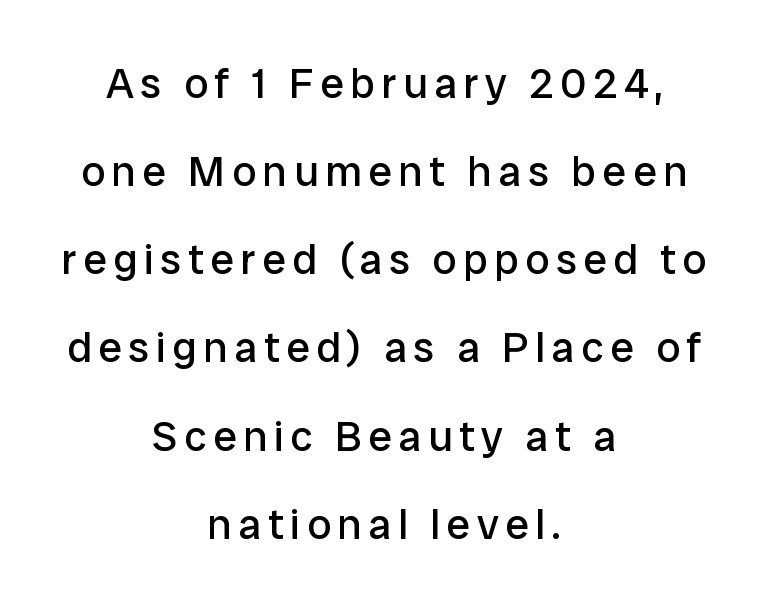
{"serif": "no", "italic": "no", "bold": "no", "weight": "regular", "width": "normal", "stroke_contrast": "low", "x_height": "medium", "monospaced": "no", "underline": "no", "align": "center", "line_spacing": "loose", "line_spacing_ratio": 2.05, "glyph_px": 43}
